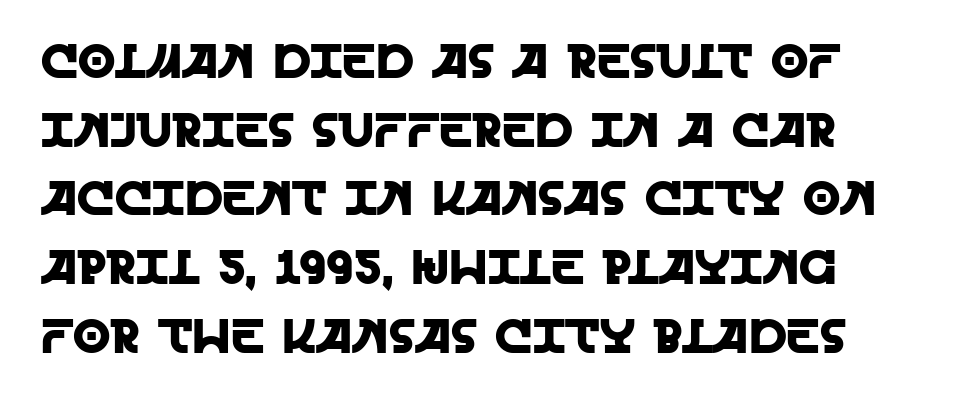
The type sits square on the baseline with zero lean. The paragraph shown leans on its left margin. These lines sit exactly where default settings would place them. Serif or sans? Sans — the stroke terminals are bare. The zone under the glyphs is completely vacant. Proportional: the letters do not fall into vertical columns.
